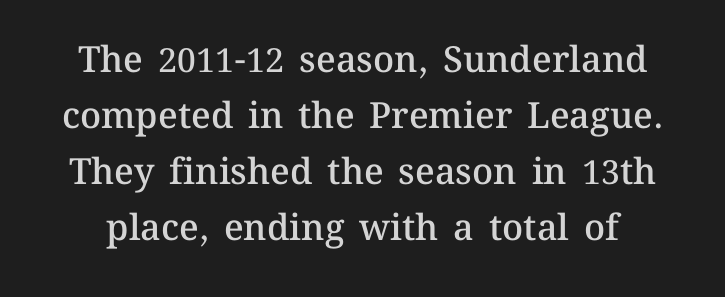
Q: Is the text bold? A: Semi-bold.
Q: Is the text italic (slanted)? A: No, it is upright.
Q: Is the text underlined? A: No.
Q: Is the spacing between letters normal or unusually wide? A: Normal.
Q: Is the spacing between lines tight, normal or loose? A: Normal.
Q: Width (condensed, normal, or wide)? A: Normal.
Q: Stroke contrast? A: Medium.
Q: x-height? A: Medium.
Q: Monospaced? A: No.
